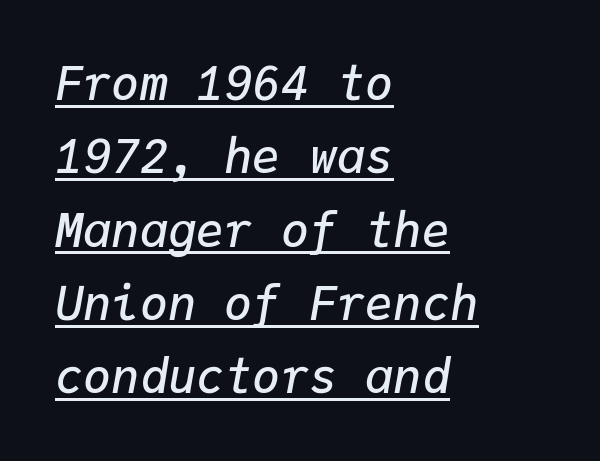
{"italic": "yes", "lean": "right", "slant_degrees": 9, "bold": "semi", "weight": "semibold", "width": "normal", "stroke_contrast": "low", "x_height": "medium", "monospaced": "yes", "underline": "yes", "align": "left", "line_spacing": "normal", "line_spacing_ratio": 1.56, "letter_spacing": "normal", "letter_spacing_em": 0.0, "glyph_px": 47}
